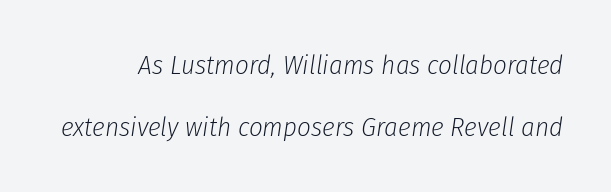
Would a proofreader flag this as italicized? Yes. Default kerning and tracking; the words read as compact shapes. Check the space under the baseline: it is left empty. Is there much room between lines? Yes — plenty of vertical air separates them. The characters are drawn with everyday or finer stroke widths.
